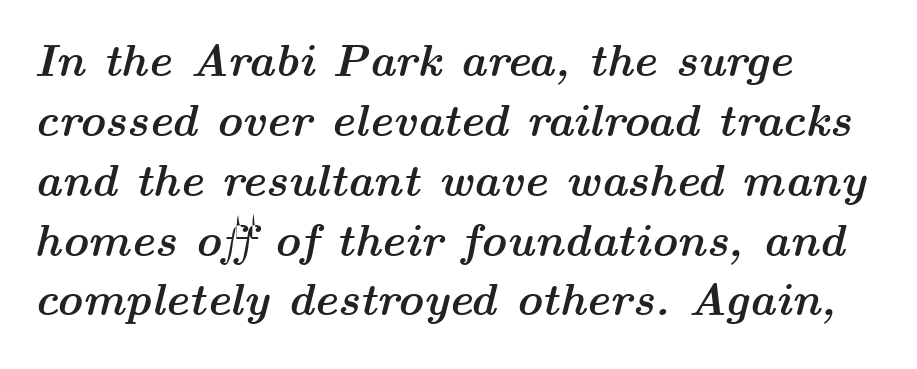
The image shows 45 px semibold, wide type, italic (leaning right); set left-aligned, normal line spacing (1.33x), normal letter spacing, not underlined; medium stroke contrast and a medium x-height.
